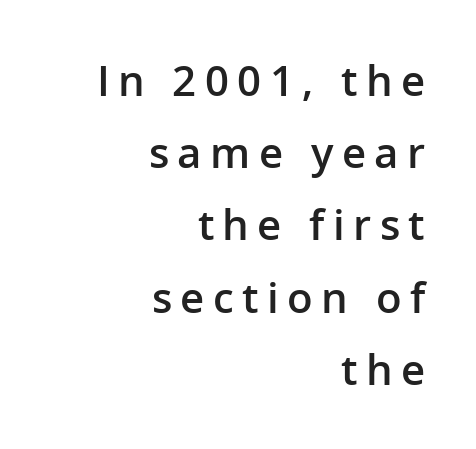
The image shows 42 px semibold sans-serif type, upright; set right-aligned, line spacing 1.72x, unusually wide letter spacing (+0.2 em), not underlined; low stroke contrast and a medium x-height.
